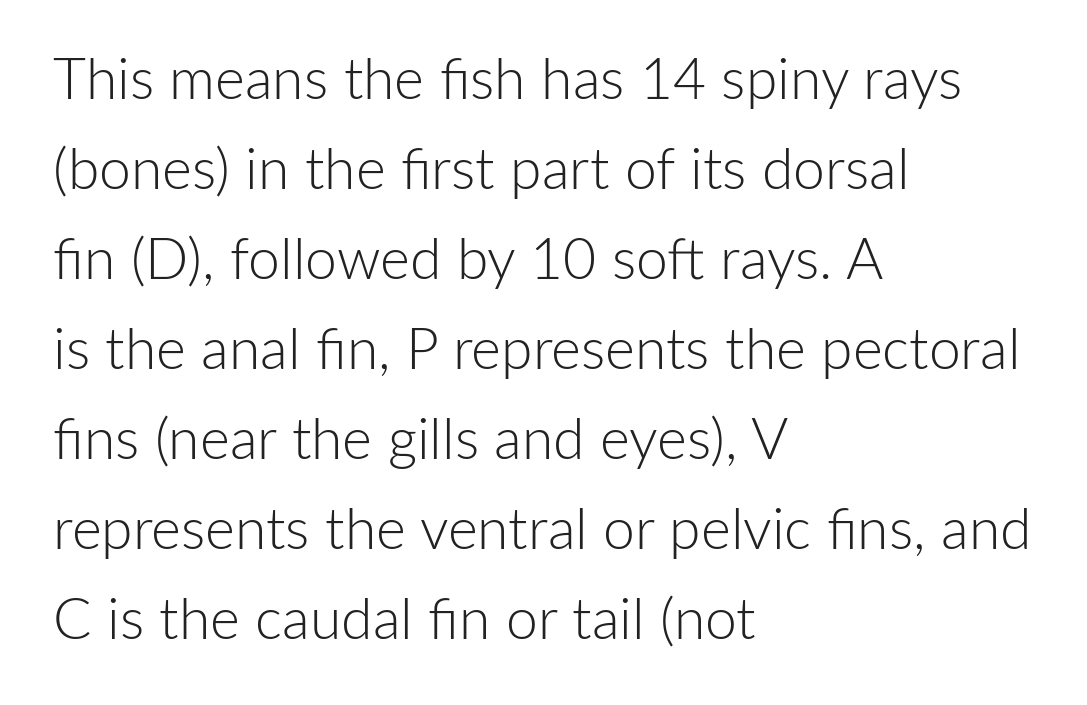
Q: Is the text bold? A: No.
Q: Is the text italic (slanted)? A: No, it is upright.
Q: Is the typeface a serif or a sans-serif typeface? A: Sans-serif.
Q: Is the text underlined? A: No.
Q: How is the paragraph aligned? A: Left-aligned.
Q: Is the spacing between letters normal or unusually wide? A: Normal.
Q: Is the spacing between lines tight, normal or loose? A: Normal.
Q: Width (condensed, normal, or wide)? A: Normal.
Q: Stroke contrast? A: Low.
Q: x-height? A: Medium.
Q: Monospaced? A: No.
